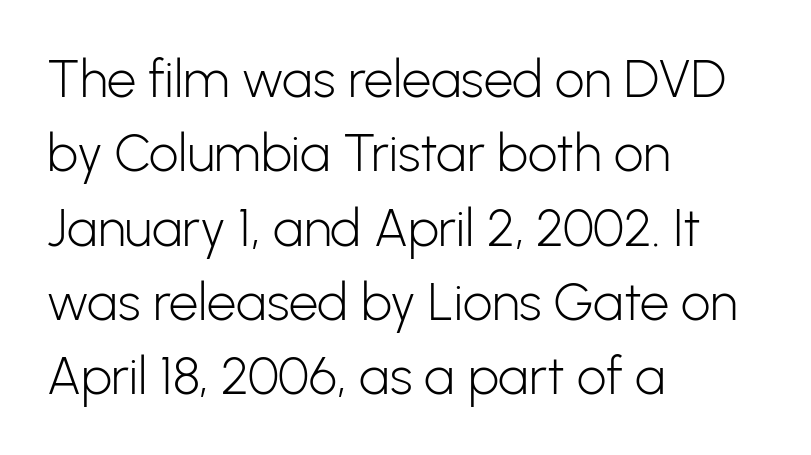
Q: Is the text bold? A: No.
Q: Is the text italic (slanted)? A: No, it is upright.
Q: Is the typeface a serif or a sans-serif typeface? A: Sans-serif.
Q: Is the text underlined? A: No.
Q: How is the paragraph aligned? A: Left-aligned.
Q: Is the spacing between letters normal or unusually wide? A: Normal.
Q: Is the spacing between lines tight, normal or loose? A: Normal.
Q: Width (condensed, normal, or wide)? A: Normal.
Q: Stroke contrast? A: Low.
Q: x-height? A: Medium.
Q: Monospaced? A: No.
